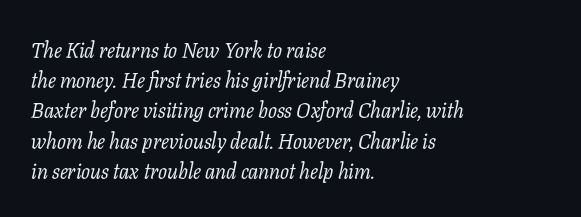
The letterforms sit shoulder to shoulder at normal distance. The weight tops out at a normal text grade. Vertical spacing — default. This sample is left-justified, so line endings fall wherever the words run out. Rendered with sloped, italic letterforms. The space beneath each line is pristine and unruled.
